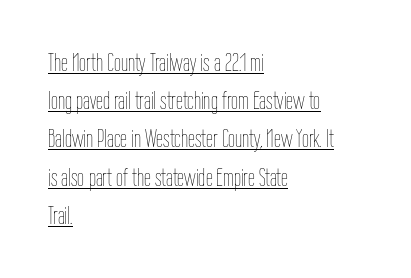
Q: Is the text bold? A: No.
Q: Is the text italic (slanted)? A: No, it is upright.
Q: Is the text underlined? A: Yes.
Q: How is the paragraph aligned? A: Left-aligned.
Q: Is the spacing between letters normal or unusually wide? A: Normal.
Q: Is the spacing between lines tight, normal or loose? A: Normal.
